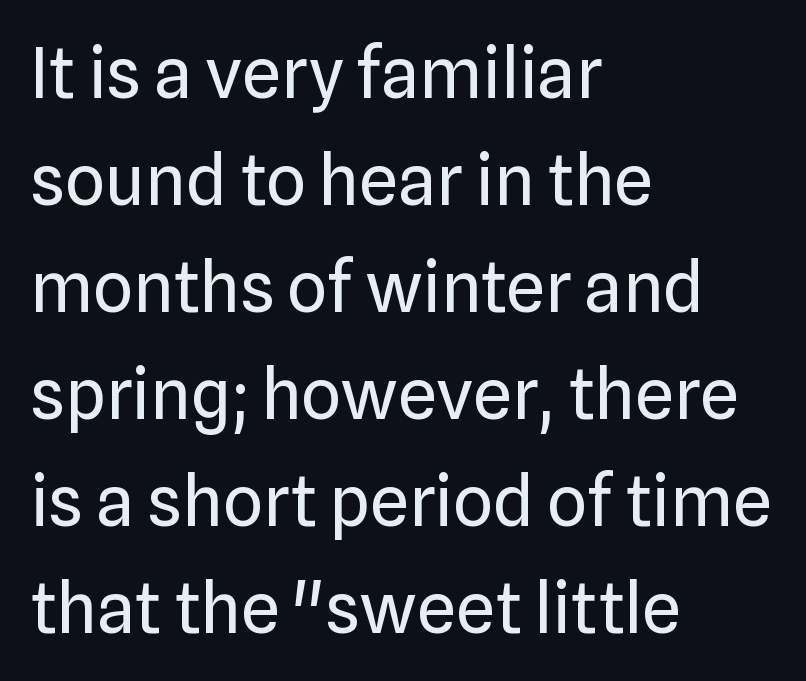
Regarding serifs, this sample does without them. Check under the words: just untouched page. Varying glyph widths throughout — classic text-font behaviour. A roman cut, with each character standing at attention. Nothing unusual about the tracking: characters are spaced as the font intends.
